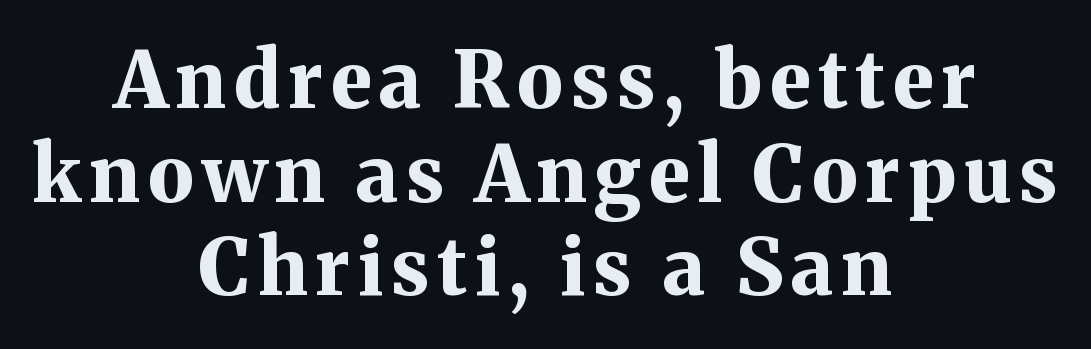
The image shows 78 px bold serif type, upright; set centered, line spacing 1.2x, not underlined; medium stroke contrast and a medium x-height.
